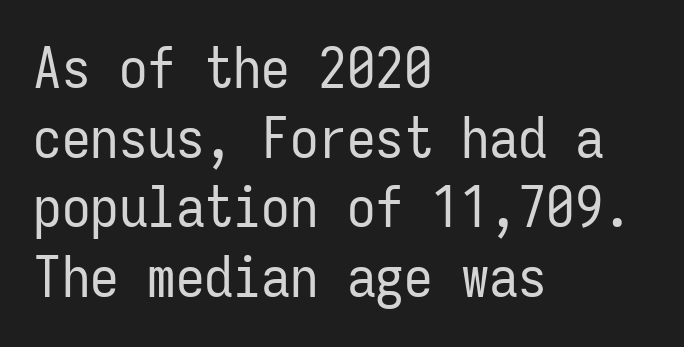
Q: Is the text bold? A: No.
Q: Is the text italic (slanted)? A: No, it is upright.
Q: Is the typeface a serif or a sans-serif typeface? A: Sans-serif.
Q: Is the text underlined? A: No.
Q: How is the paragraph aligned? A: Left-aligned.
Q: Is the spacing between letters normal or unusually wide? A: Normal.
Q: Width (condensed, normal, or wide)? A: Condensed.
Q: Stroke contrast? A: Low.
Q: x-height? A: Medium.
Q: Monospaced? A: Yes.
